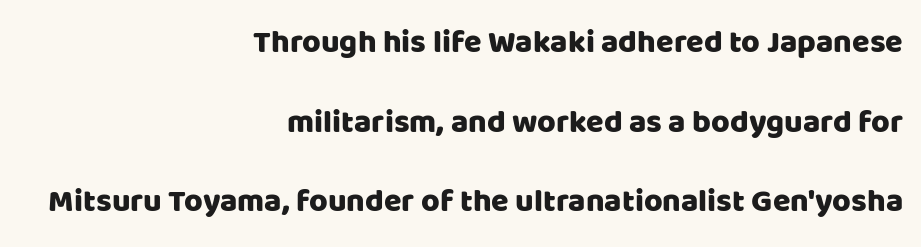
The image shows 32 px sans-serif type, upright; set right-aligned, loose line spacing (2.49x), normal letter spacing, not underlined; low stroke contrast and a large x-height.
